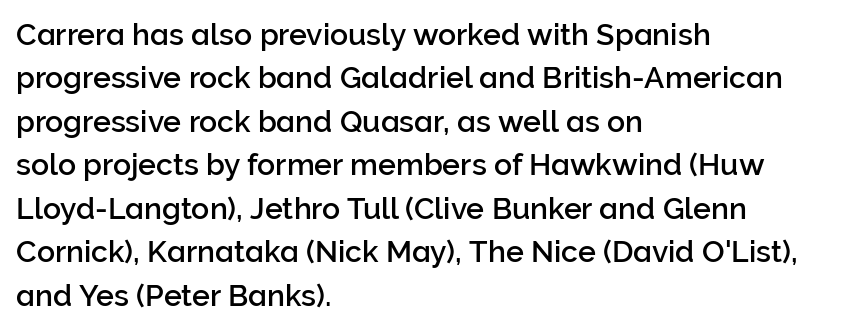
The image shows 30 px sans-serif type, upright; set left-aligned, normal line spacing (1.45x), normal letter spacing, not underlined; low stroke contrast and a medium x-height.
